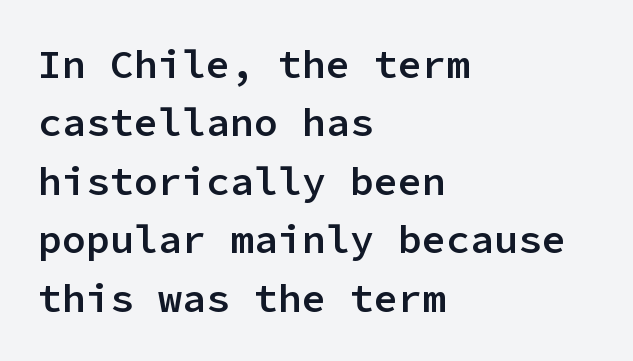
The image shows 40 px semibold sans-serif type, upright, monospaced; set left-aligned, normal line spacing (1.46x), normal letter spacing, not underlined; low stroke contrast and a medium x-height.
